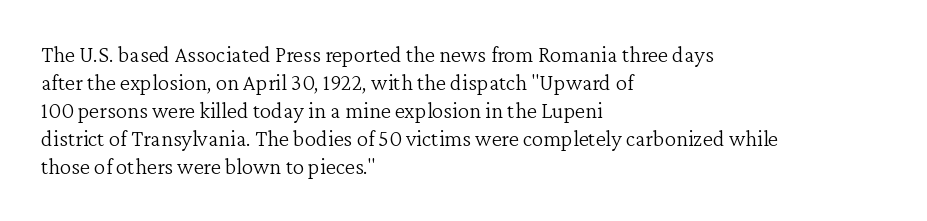
Q: Is the text bold? A: No.
Q: Is the text italic (slanted)? A: No, it is upright.
Q: Is the text underlined? A: No.
Q: How is the paragraph aligned? A: Left-aligned.
Q: Is the spacing between letters normal or unusually wide? A: Normal.
